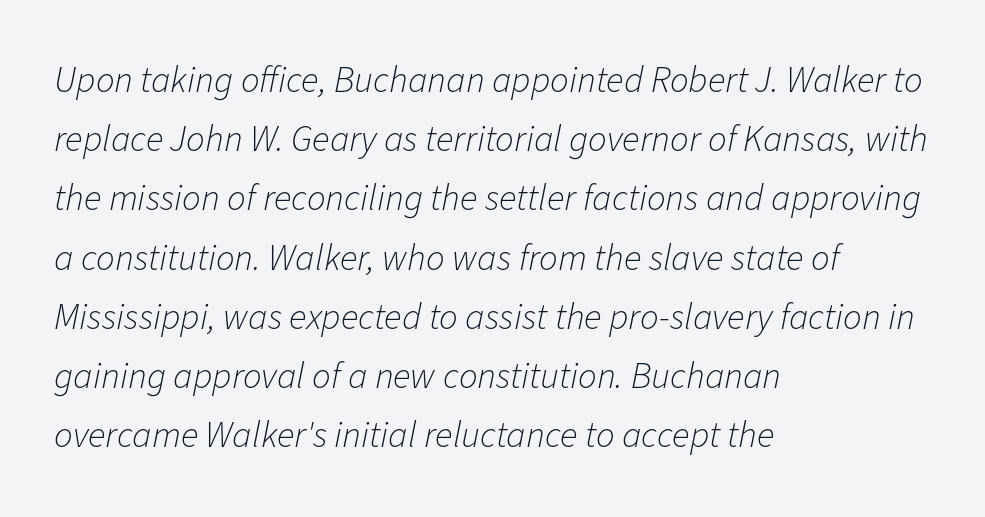
{"italic": "yes", "lean": "right", "slant_degrees": 11, "bold": "no", "weight": "light", "width": "normal", "stroke_contrast": "low", "x_height": "medium", "monospaced": "no", "underline": "no", "align": "left", "line_spacing": "normal", "line_spacing_ratio": 1.6, "letter_spacing": "normal", "letter_spacing_em": 0.0, "glyph_px": 37}
